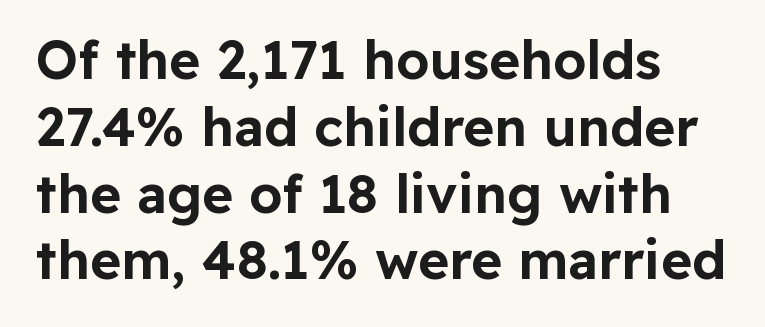
The image shows 53 px sans-serif type, upright; set normal line spacing (1.26x), normal letter spacing, not underlined; low stroke contrast and a medium x-height.
